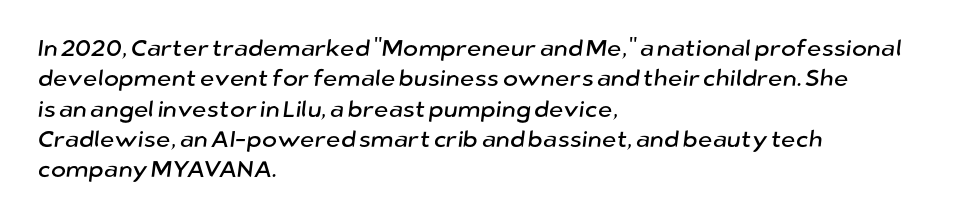
Each line starts at the same left margin while the right side varies. No extra tracking has been applied to these lines. One glance says typical: line gaps are just what's usual. The strip under each line holds only bare page.
